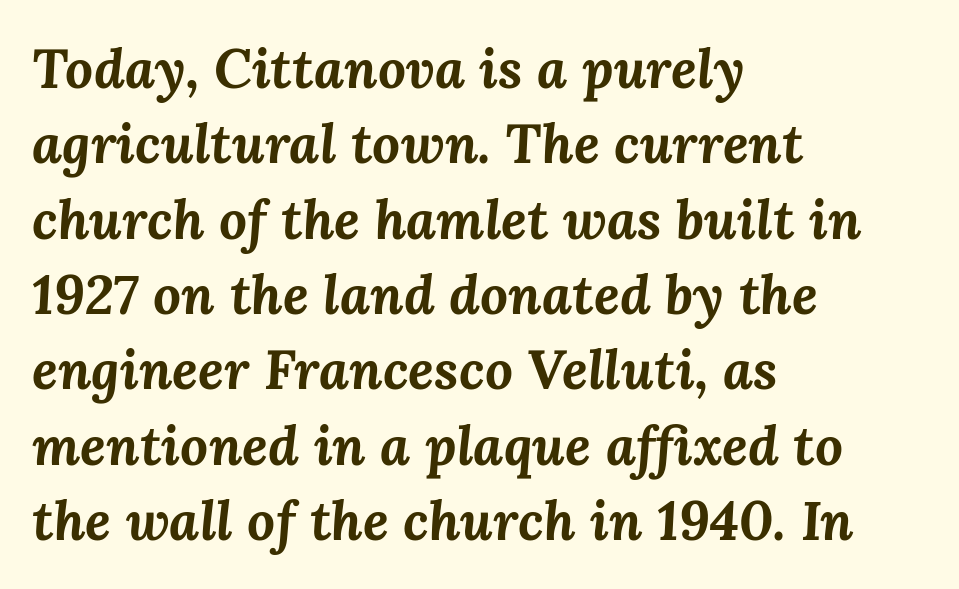
Q: Is the text bold? A: Yes.
Q: Is the text italic (slanted)? A: Yes, it leans right by about 3 degrees.
Q: Is the text underlined? A: No.
Q: How is the paragraph aligned? A: Left-aligned.
Q: Is the spacing between letters normal or unusually wide? A: Normal.
Q: Is the spacing between lines tight, normal or loose? A: Normal.
Q: Width (condensed, normal, or wide)? A: Normal.
Q: Stroke contrast? A: Medium.
Q: x-height? A: Medium.
Q: Monospaced? A: No.
